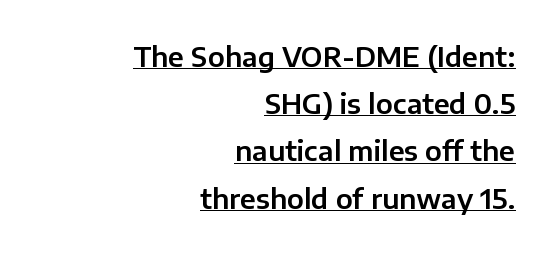
The image shows 27 px text type, upright; set right-aligned, line spacing 1.75x, normal letter spacing, underlined.
